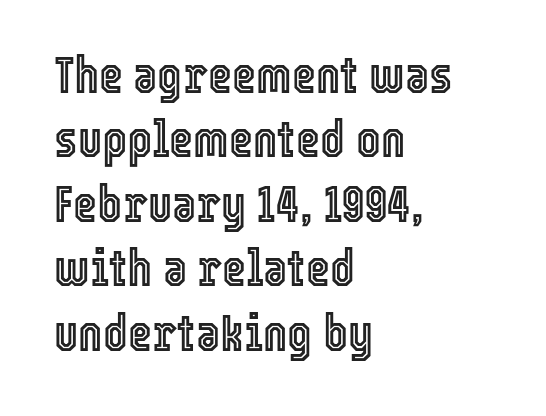
Q: Is the text italic (slanted)? A: No, it is upright.
Q: Is the text underlined? A: No.
Q: How is the paragraph aligned? A: Left-aligned.
Q: Is the spacing between letters normal or unusually wide? A: Normal.
Q: Width (condensed, normal, or wide)? A: Condensed.
Q: x-height? A: Medium.
Q: Monospaced? A: No.
